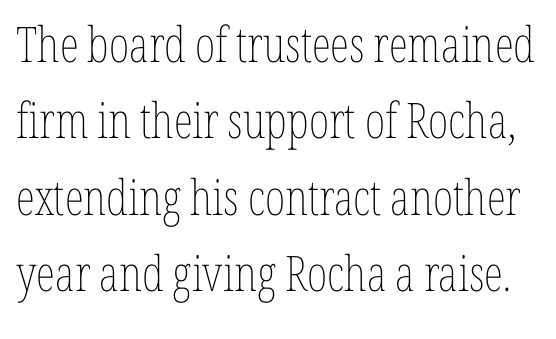
The image shows 49 px thin, condensed type, upright; set normal line spacing (1.56x), normal letter spacing, not underlined; low stroke contrast and a medium x-height.
